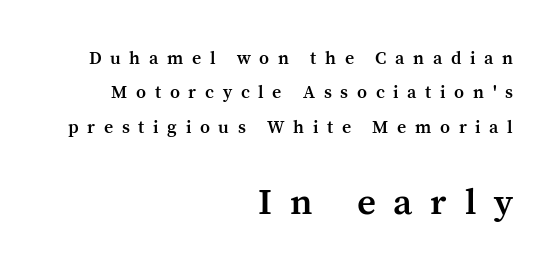
The image shows 37 px semibold serif type, upright; set right-aligned, loose line spacing (1.91x), unusually wide letter spacing (+0.48 em), not underlined; the second (bottom) block is 2.06x larger; medium stroke contrast and a medium x-height.
